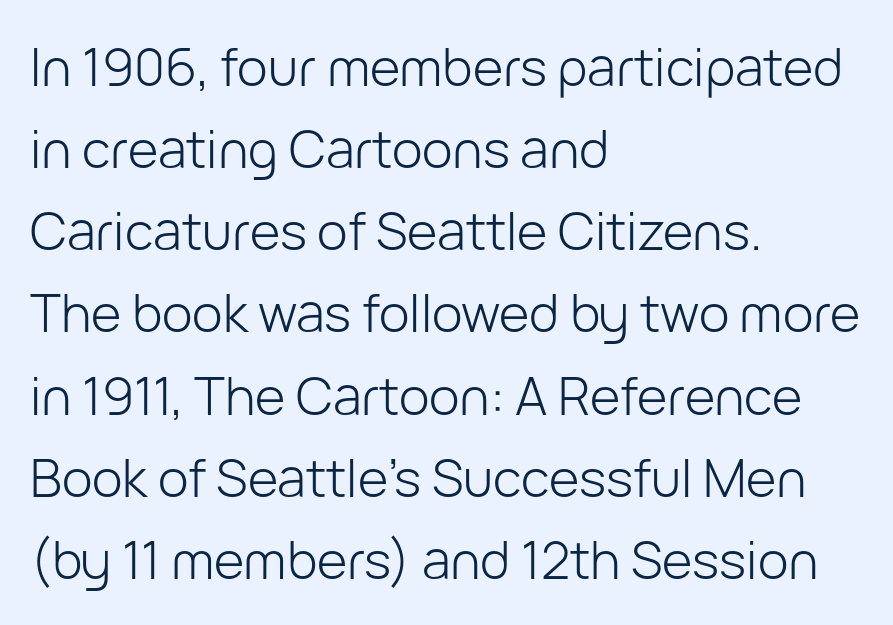
{"serif": "no", "italic": "no", "bold": "no", "weight": "light", "width": "normal", "stroke_contrast": "low", "x_height": "medium", "monospaced": "no", "underline": "no", "align": "left", "line_spacing": "normal", "line_spacing_ratio": 1.58, "letter_spacing": "normal", "letter_spacing_em": 0.0, "glyph_px": 52}
